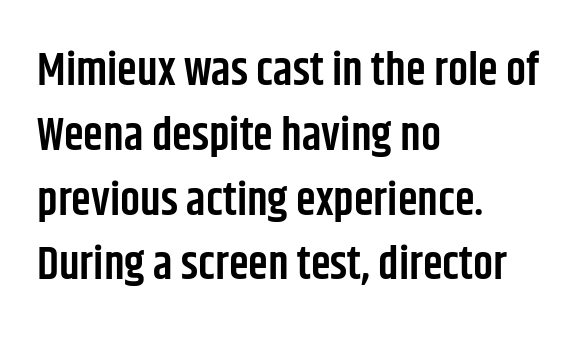
{"serif": "no", "italic": "no", "bold": "semi", "weight": "semibold", "width": "condensed", "stroke_contrast": "low", "x_height": "large", "monospaced": "no", "underline": "no", "align": "left", "line_spacing": "normal", "line_spacing_ratio": 1.44, "letter_spacing": "normal", "letter_spacing_em": 0.0, "glyph_px": 45}
